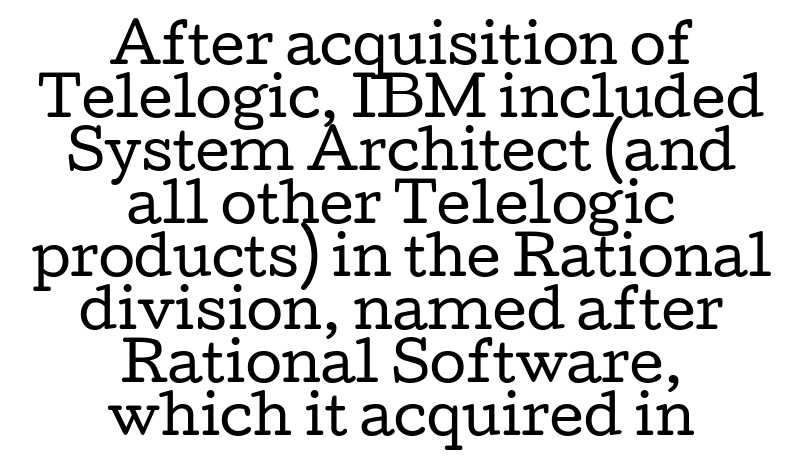
Q: Is the text bold? A: No.
Q: Is the text italic (slanted)? A: No, it is upright.
Q: Is the typeface a serif or a sans-serif typeface? A: Serif.
Q: Is the text underlined? A: No.
Q: How is the paragraph aligned? A: Centered.
Q: Is the spacing between letters normal or unusually wide? A: Normal.
Q: Is the spacing between lines tight, normal or loose? A: Tight.
Q: Width (condensed, normal, or wide)? A: Wide.
Q: Stroke contrast? A: Low.
Q: x-height? A: Medium.
Q: Monospaced? A: No.
